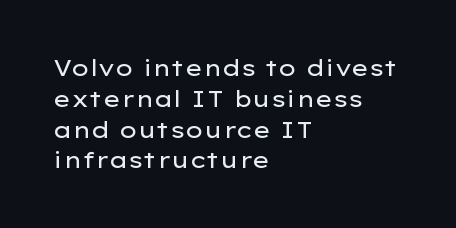
Q: Is the text bold? A: No.
Q: Is the text italic (slanted)? A: No, it is upright.
Q: Is the text underlined? A: No.
Q: How is the paragraph aligned? A: Left-aligned.
Q: Is the spacing between letters normal or unusually wide? A: Normal.
Q: Is the spacing between lines tight, normal or loose? A: Normal.
